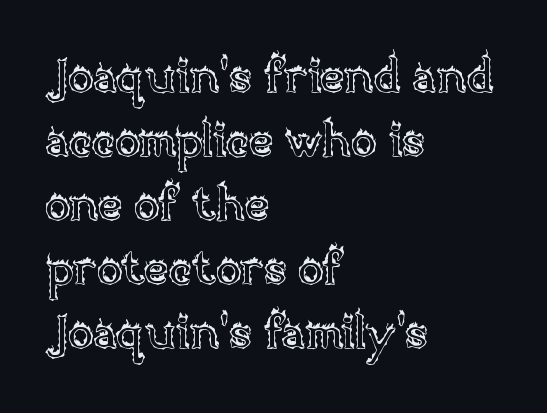
Q: Is the text italic (slanted)? A: No, it is upright.
Q: Is the text underlined? A: No.
Q: How is the paragraph aligned? A: Left-aligned.
Q: Is the spacing between letters normal or unusually wide? A: Normal.
Q: Is the spacing between lines tight, normal or loose? A: Normal.
Q: Width (condensed, normal, or wide)? A: Normal.
Q: x-height? A: Large.
Q: Monospaced? A: No.
